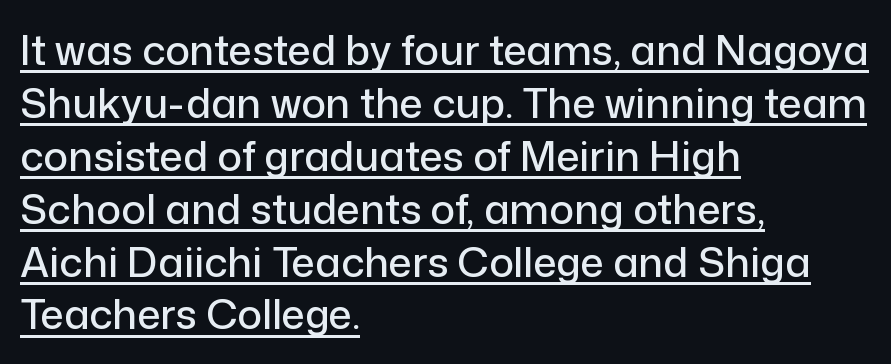
The image shows 41 px sans-serif type, upright; set left-aligned, normal line spacing (1.29x), normal letter spacing, underlined; low stroke contrast and a medium x-height.
